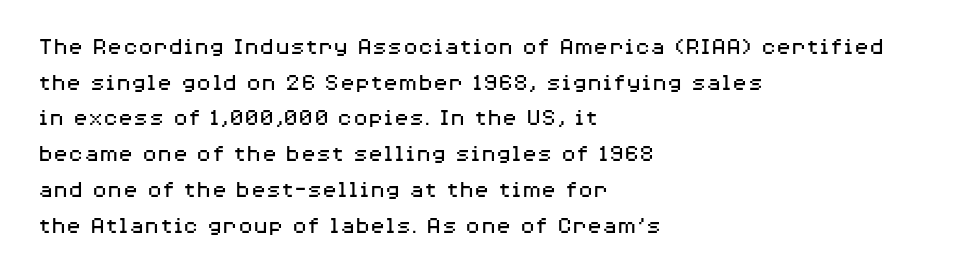
The image shows 25 px text type, upright; set left-aligned, normal line spacing (1.43x), normal letter spacing, not underlined.
